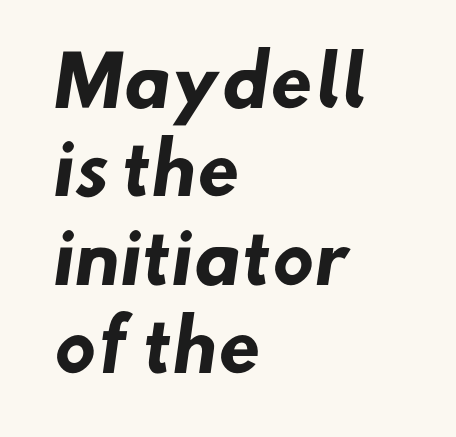
{"serif": "no", "bold": "yes", "weight": "heavy", "width": "normal", "stroke_contrast": "low", "x_height": "small", "monospaced": "no", "underline": "no", "align": "left", "line_spacing": "normal", "line_spacing_ratio": 1.28, "letter_spacing": "normal", "letter_spacing_em": 0.0, "glyph_px": 69}
